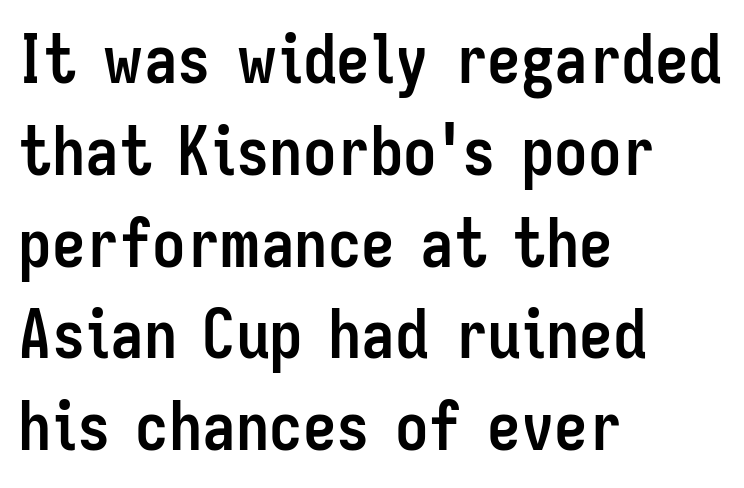
{"serif": "no", "italic": "no", "bold": "yes", "weight": "semibold", "width": "condensed", "stroke_contrast": "low", "x_height": "medium", "monospaced": "no", "underline": "no", "align": "left", "line_spacing": "normal", "line_spacing_ratio": 1.37, "letter_spacing": "normal", "letter_spacing_em": 0.0, "glyph_px": 67}
